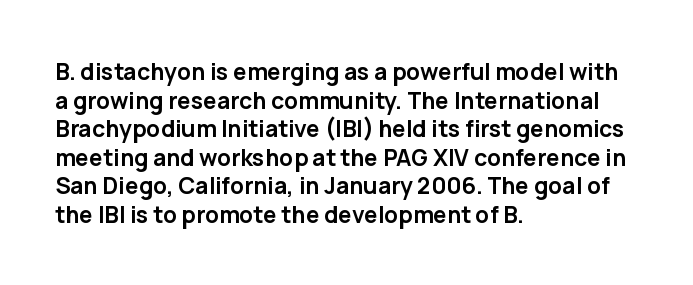
{"italic": "no", "bold": "yes", "underline": "no", "align": "left", "line_spacing_ratio": 1.24, "letter_spacing": "normal", "letter_spacing_em": 0.0, "glyph_px": 23}
